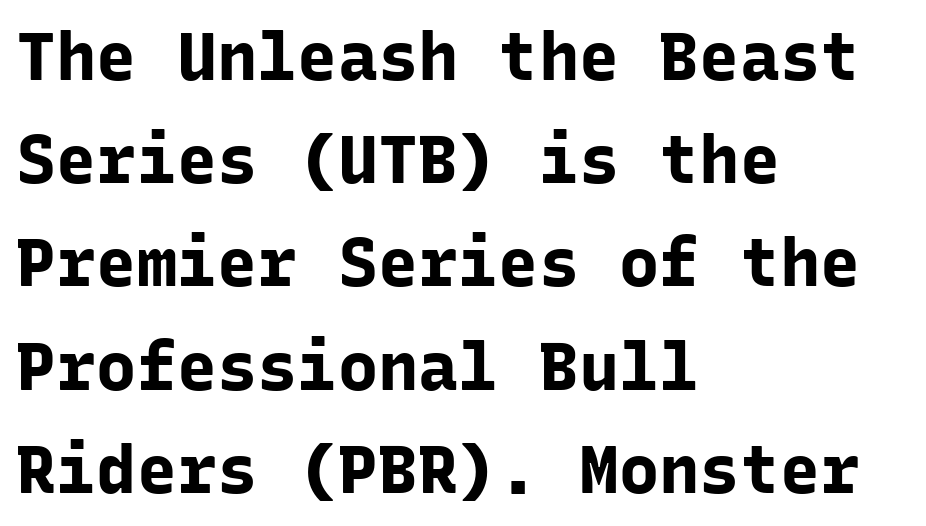
{"serif": "no", "italic": "no", "bold": "yes", "weight": "bold", "width": "normal", "stroke_contrast": "low", "x_height": "medium", "monospaced": "yes", "underline": "no", "align": "left", "line_spacing": "normal", "line_spacing_ratio": 1.54, "letter_spacing": "normal", "letter_spacing_em": 0.0, "glyph_px": 67}
